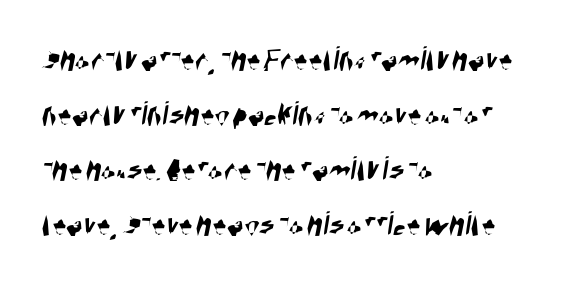
Q: Is the typeface a serif or a sans-serif typeface? A: Sans-serif.
Q: Is the text underlined? A: No.
Q: How is the paragraph aligned? A: Left-aligned.
Q: Is the spacing between letters normal or unusually wide? A: Normal.
Q: Is the spacing between lines tight, normal or loose? A: Normal.
Q: Width (condensed, normal, or wide)? A: Condensed.
Q: Stroke contrast? A: High.
Q: x-height? A: Large.
Q: Monospaced? A: No.
